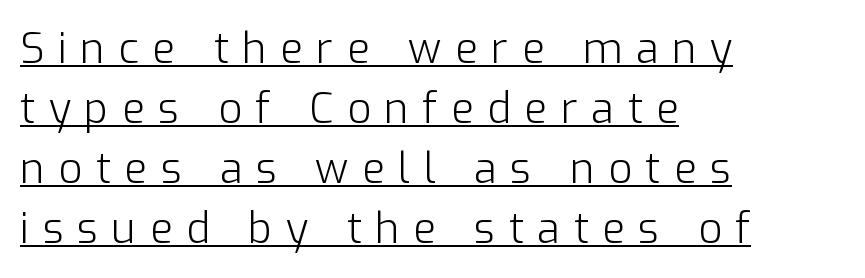
Q: Is the text bold? A: No.
Q: Is the text italic (slanted)? A: No, it is upright.
Q: Is the typeface a serif or a sans-serif typeface? A: Sans-serif.
Q: Is the text underlined? A: Yes.
Q: How is the paragraph aligned? A: Left-aligned.
Q: Is the spacing between letters normal or unusually wide? A: Unusually wide.
Q: Is the spacing between lines tight, normal or loose? A: Normal.
Q: Width (condensed, normal, or wide)? A: Normal.
Q: Stroke contrast? A: Low.
Q: x-height? A: Medium.
Q: Monospaced? A: No.
